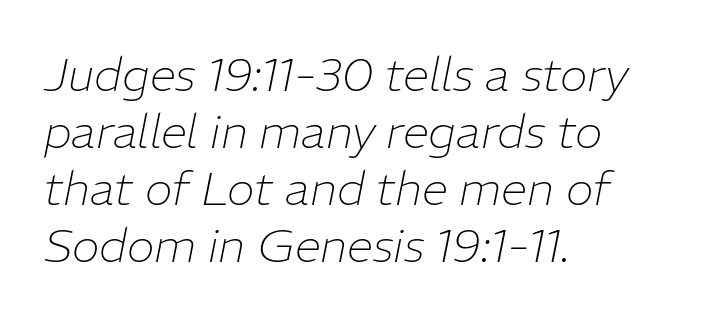
{"italic": "yes", "lean": "right", "slant_degrees": 11, "bold": "no", "weight": "thin", "width": "normal", "stroke_contrast": "low", "x_height": "medium", "monospaced": "no", "underline": "no", "align": "left", "line_spacing_ratio": 1.21, "letter_spacing": "normal", "letter_spacing_em": 0.0, "glyph_px": 47}
